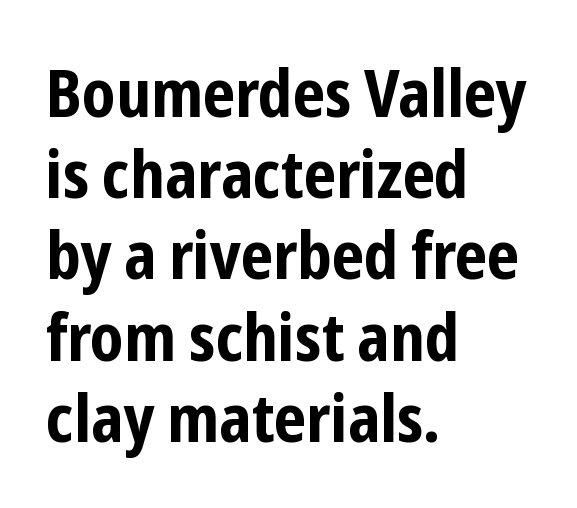
The image shows 66 px bold, condensed sans-serif type, upright; set left-aligned, line spacing 1.23x, normal letter spacing, not underlined; low stroke contrast and a medium x-height.
